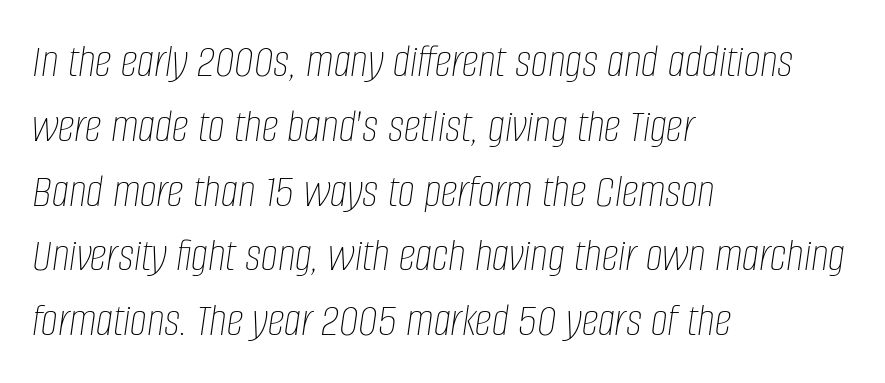
Vertically, the passage feels balanced, rows spaced as you'd expect. The lettering tilts uniformly, giving the passage an italic look. The letterforms sit at book weight or below. The strip under each line holds only bare page.
